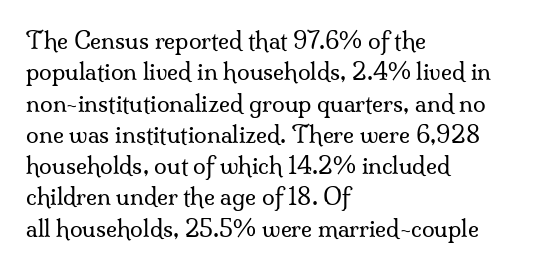
{"italic": "no", "bold": "no", "underline": "no", "align": "left", "line_spacing": "normal", "line_spacing_ratio": 1.36, "letter_spacing": "normal", "letter_spacing_em": 0.0, "glyph_px": 23}
